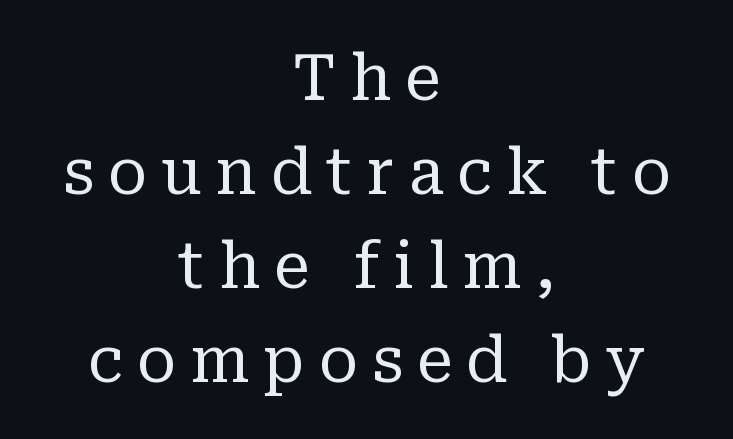
Visually the block forms a symmetrical silhouette, jagged on both flanks. Stems here are at most as thick as an everyday book face. A typesetter would label this face a serif. Notice how the stems are strictly vertical — no italics here. Each letter keeps its own natural width here, so spacing adapts to shape. Baseline-to-baseline distance is the conventional proportion of letter height.
